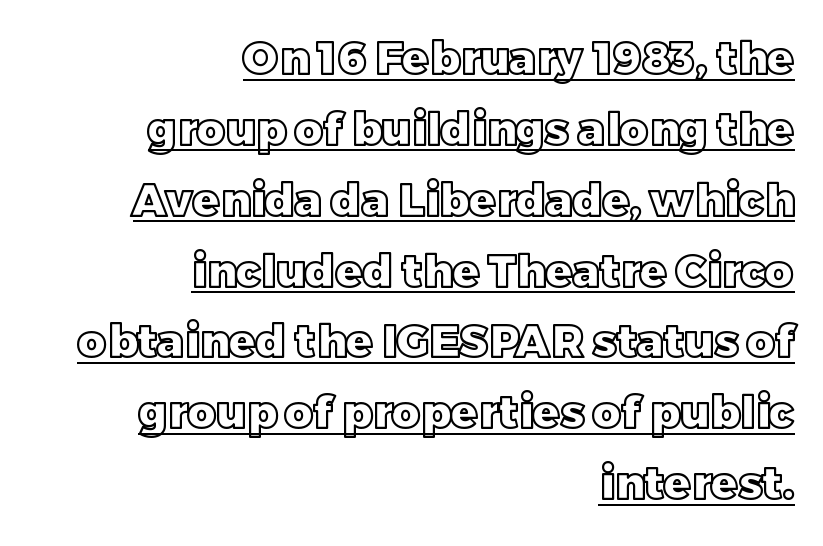
Q: Is the text italic (slanted)? A: No, it is upright.
Q: Is the text underlined? A: Yes.
Q: How is the paragraph aligned? A: Right-aligned.
Q: Is the spacing between letters normal or unusually wide? A: Normal.
Q: Is the spacing between lines tight, normal or loose? A: Normal.
Q: Width (condensed, normal, or wide)? A: Normal.
Q: x-height? A: Large.
Q: Monospaced? A: No.
